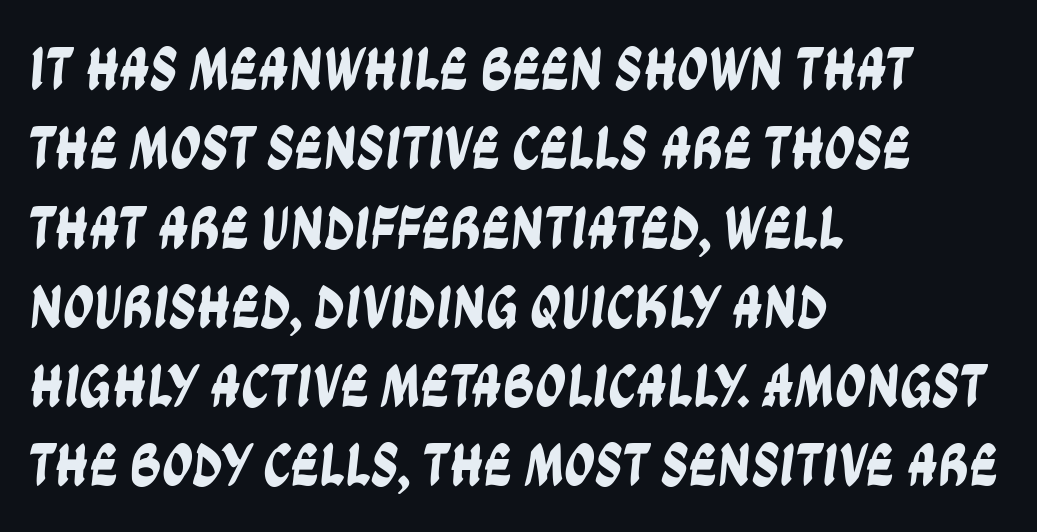
You could call the tracking neutral — neither tight nor loose. Descenders hang freely into open space. Which margin do the lines hug? The left one — the right edge is uneven. Do the characters align in a grid? No, the font is proportional. The font family rendered here belongs to the sans-serif group.
